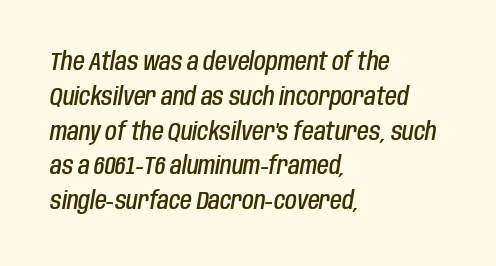
{"italic": "yes", "lean": "right", "slant_degrees": 10, "bold": "semi", "underline": "no", "align": "left", "line_spacing": "normal", "line_spacing_ratio": 1.45, "letter_spacing": "normal", "letter_spacing_em": 0.0, "glyph_px": 24}
